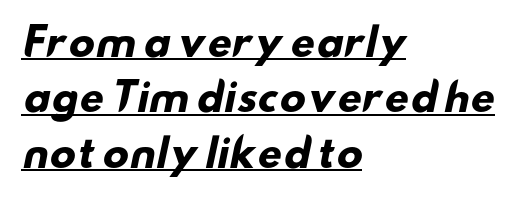
Q: Is the text bold? A: Yes.
Q: Is the typeface a serif or a sans-serif typeface? A: Sans-serif.
Q: Is the text underlined? A: Yes.
Q: How is the paragraph aligned? A: Left-aligned.
Q: Is the spacing between letters normal or unusually wide? A: Normal.
Q: Is the spacing between lines tight, normal or loose? A: Normal.
Q: Width (condensed, normal, or wide)? A: Wide.
Q: Stroke contrast? A: Low.
Q: x-height? A: Small.
Q: Monospaced? A: No.
